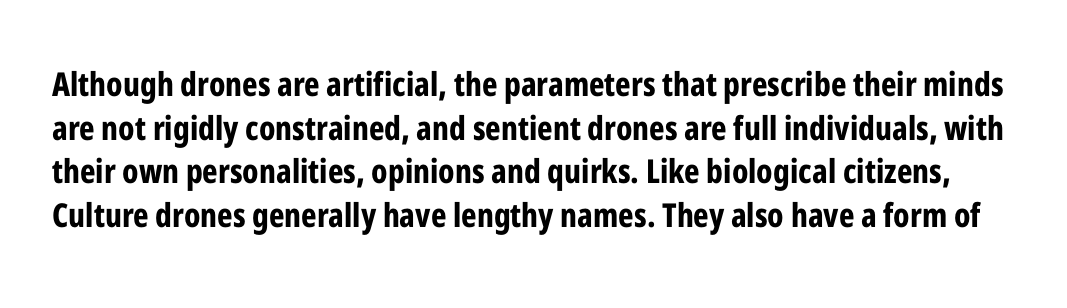
Q: Is the text bold? A: Yes.
Q: Is the text italic (slanted)? A: No, it is upright.
Q: Is the typeface a serif or a sans-serif typeface? A: Sans-serif.
Q: Is the text underlined? A: No.
Q: Is the spacing between letters normal or unusually wide? A: Normal.
Q: Is the spacing between lines tight, normal or loose? A: Normal.
Q: Width (condensed, normal, or wide)? A: Condensed.
Q: Stroke contrast? A: Low.
Q: x-height? A: Medium.
Q: Monospaced? A: No.
